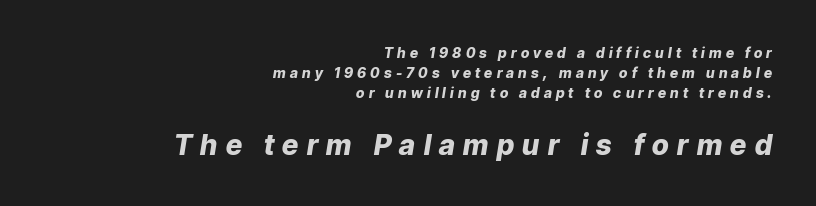
{"italic": "yes", "lean": "right", "slant_degrees": 9, "bold": "yes", "weight": "heavy", "width": "normal", "stroke_contrast": "low", "x_height": "medium", "monospaced": "no", "underline": "no", "align": "right", "line_spacing": "normal", "line_spacing_ratio": 1.44, "letter_spacing": "wide", "letter_spacing_em": 0.3, "larger_block": "second", "size_ratio": 2.0, "glyph_px": 28}
